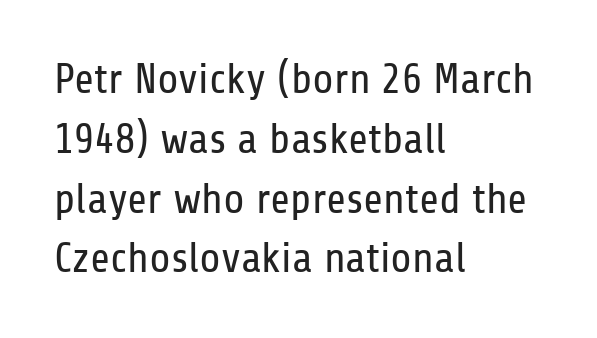
{"serif": "no", "italic": "no", "bold": "no", "weight": "regular", "width": "condensed", "stroke_contrast": "low", "x_height": "medium", "monospaced": "no", "underline": "no", "align": "left", "line_spacing": "normal", "line_spacing_ratio": 1.39, "letter_spacing": "normal", "letter_spacing_em": 0.0, "glyph_px": 43}
